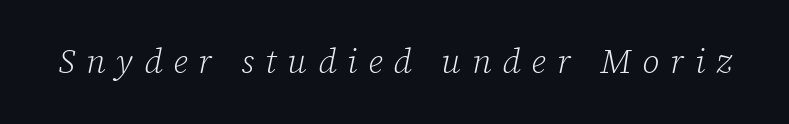
Q: Is the text bold? A: No.
Q: Is the text italic (slanted)? A: Yes, it leans right by about 12 degrees.
Q: Is the typeface a serif or a sans-serif typeface? A: Serif.
Q: Is the text underlined? A: No.
Q: Is the spacing between letters normal or unusually wide? A: Unusually wide.
Q: Width (condensed, normal, or wide)? A: Normal.
Q: Stroke contrast? A: Low.
Q: x-height? A: Medium.
Q: Monospaced? A: No.
